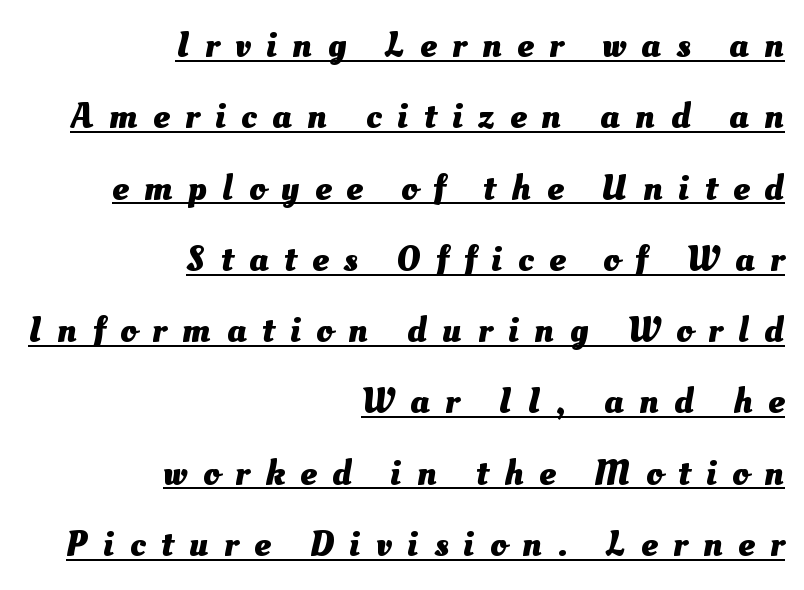
Q: Is the text bold? A: Yes.
Q: Is the text underlined? A: Yes.
Q: How is the paragraph aligned? A: Right-aligned.
Q: Is the spacing between letters normal or unusually wide? A: Unusually wide.
Q: Is the spacing between lines tight, normal or loose? A: Loose.
Q: Width (condensed, normal, or wide)? A: Normal.
Q: Stroke contrast? A: Medium.
Q: x-height? A: Small.
Q: Monospaced? A: No.
